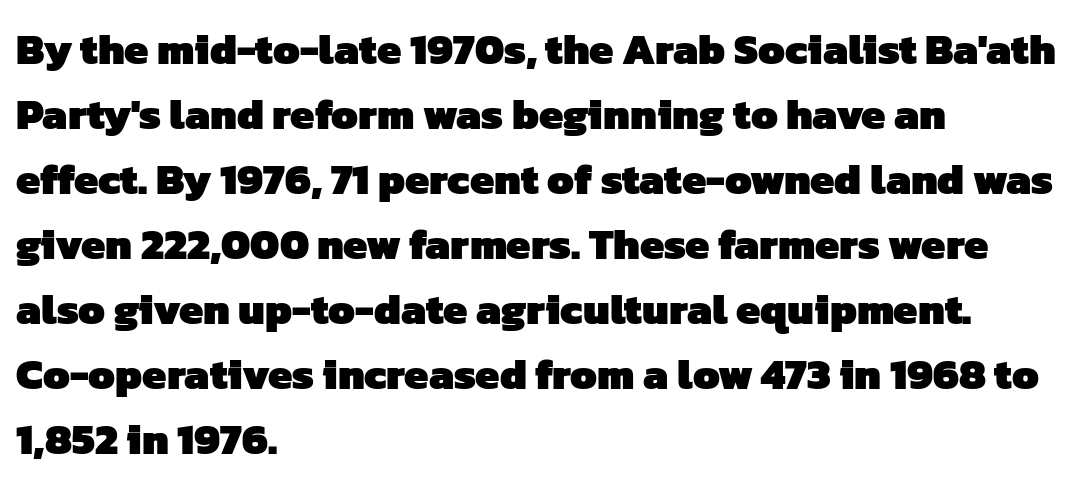
The image shows 43 px heavy sans-serif type; set left-aligned, normal line spacing (1.51x), normal letter spacing, not underlined; low stroke contrast and a medium x-height.
